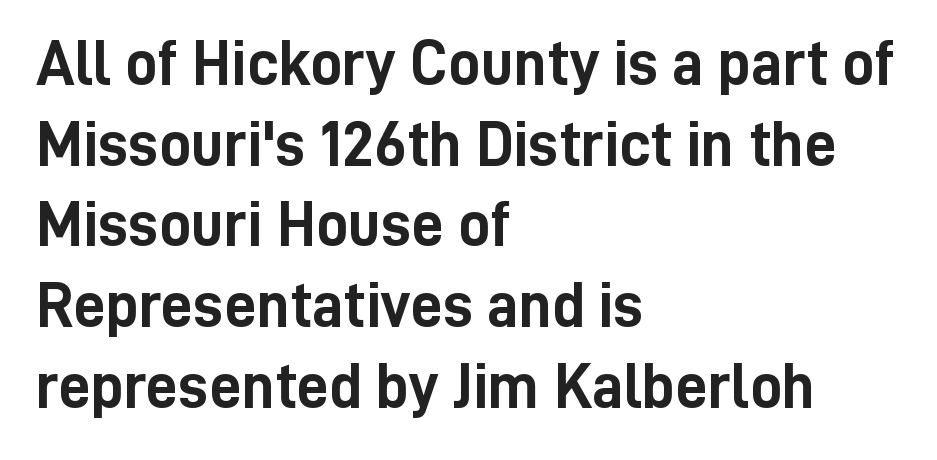
Proportional: the letters do not fall into vertical columns. Typographically, this falls in the sans-serif category. A classic flush-left, rag-right setting is used for this passage. Standard letterfit; no display-style spreading of the glyphs. Notice how thick the strokes are: this is what a full bold looks like. The block of text has a typical density, with ordinary space between rows.
